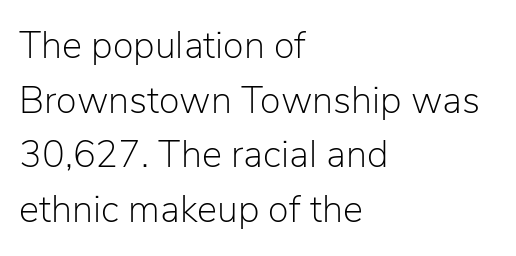
This sample has the flowing, uneven cadence of proportional lettering. Whoever set this chose a conventional vertical rhythm. Typeset ragged right — the left edge is the straight one. The typography opts for an upright posture over an oblique one. Spacing between characters is what you'd get straight out of the box.
